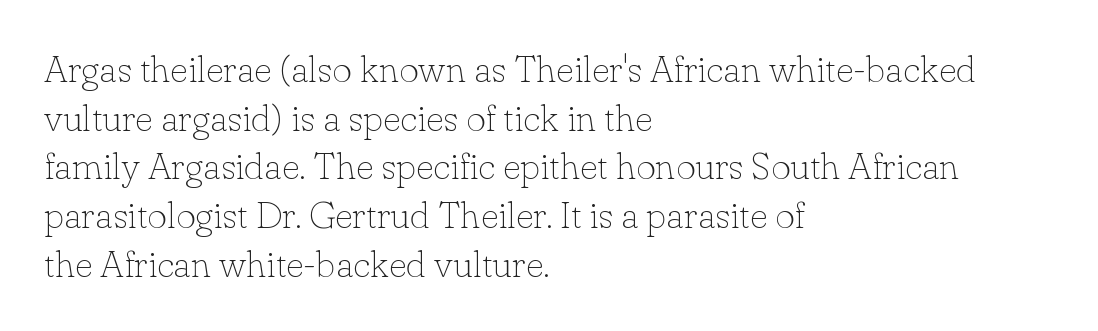
{"serif": "yes", "italic": "no", "bold": "no", "weight": "thin", "width": "normal", "stroke_contrast": "low", "x_height": "small", "monospaced": "no", "underline": "no", "align": "left", "line_spacing": "normal", "line_spacing_ratio": 1.28, "letter_spacing": "normal", "letter_spacing_em": 0.0, "glyph_px": 38}
